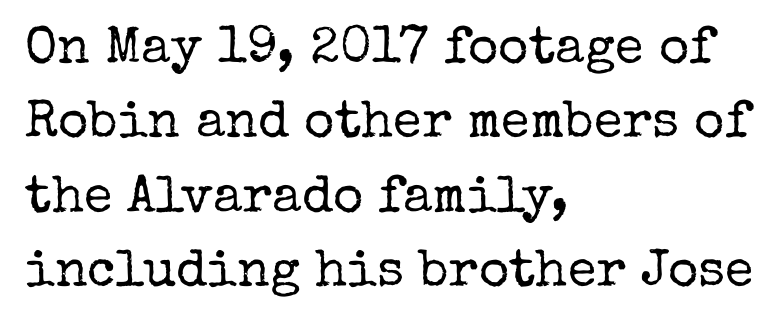
The image shows 52 px regular-weight serif type, upright; set left-aligned, normal line spacing (1.43x), normal letter spacing, not underlined; low stroke contrast and a medium x-height.
